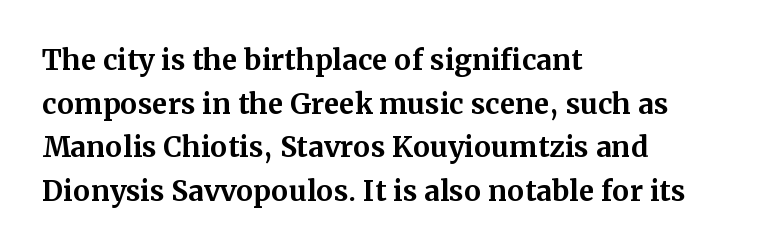
{"serif": "yes", "italic": "no", "bold": "yes", "weight": "bold", "width": "normal", "stroke_contrast": "medium", "x_height": "medium", "monospaced": "no", "underline": "no", "align": "left", "line_spacing": "normal", "line_spacing_ratio": 1.56, "letter_spacing": "normal", "letter_spacing_em": 0.0, "glyph_px": 28}
